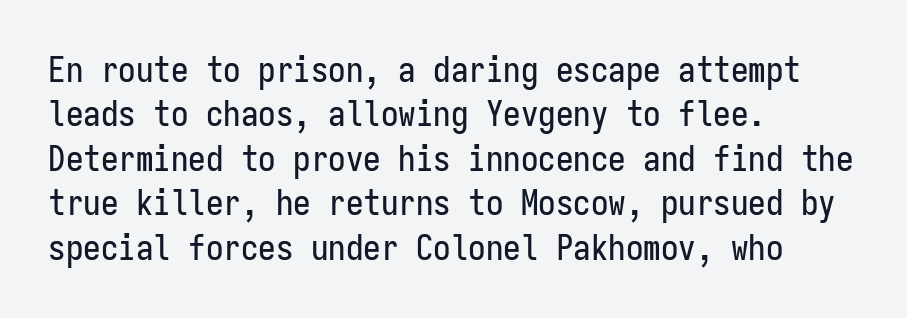
The image shows 35 px condensed sans-serif type, upright, monospaced; set left-aligned, normal line spacing (1.27x), normal letter spacing, not underlined; low stroke contrast and a medium x-height.
